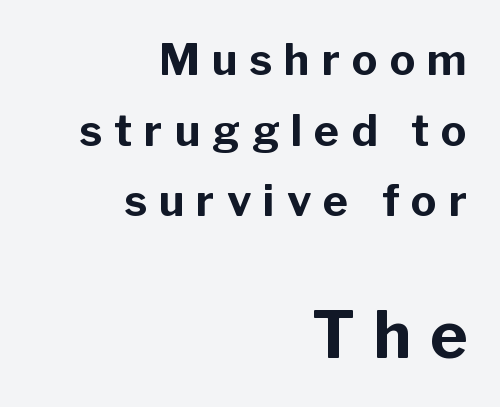
Q: Is the text bold? A: Yes.
Q: Is the text italic (slanted)? A: No, it is upright.
Q: Is the typeface a serif or a sans-serif typeface? A: Sans-serif.
Q: Is the text underlined? A: No.
Q: How is the paragraph aligned? A: Right-aligned.
Q: Is the spacing between letters normal or unusually wide? A: Unusually wide.
Q: Is the spacing between lines tight, normal or loose? A: Normal.
Q: Which block of text is set in a larger size, the first (top) or the second (bottom)? A: The second (bottom) one.
Q: Width (condensed, normal, or wide)? A: Normal.
Q: Stroke contrast? A: Low.
Q: x-height? A: Medium.
Q: Monospaced? A: No.
